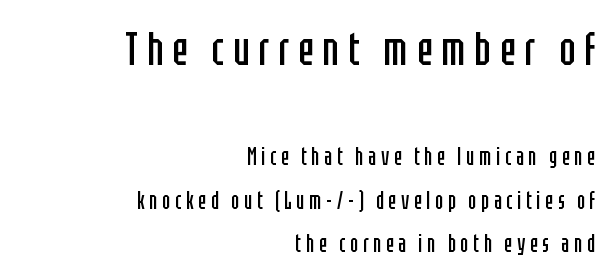
Is the stroke heavy? The answer is a plain regular-or-lighter. Horizontally, the lines are justified to the trailing edge only. Quick note: underline off. A student would notice the top passage is typeset larger than what follows.
